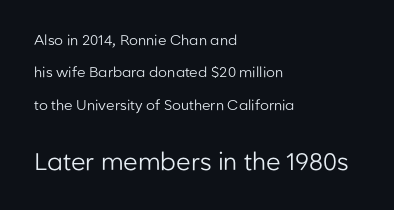
{"italic": "no", "bold": "no", "underline": "no", "align": "left", "line_spacing": "loose", "line_spacing_ratio": 2.32, "letter_spacing": "normal", "letter_spacing_em": 0.0, "larger_block": "second", "size_ratio": 1.71, "glyph_px": 24}
